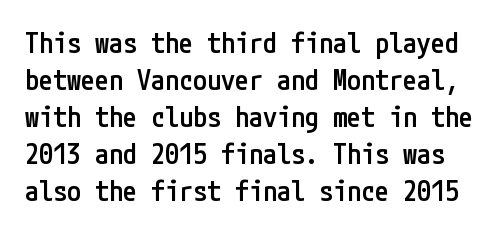
Q: Is the text bold? A: Semi-bold.
Q: Is the text italic (slanted)? A: No, it is upright.
Q: Is the typeface a serif or a sans-serif typeface? A: Sans-serif.
Q: Is the text underlined? A: No.
Q: Is the spacing between letters normal or unusually wide? A: Normal.
Q: Is the spacing between lines tight, normal or loose? A: Normal.
Q: Width (condensed, normal, or wide)? A: Condensed.
Q: Stroke contrast? A: Low.
Q: x-height? A: Medium.
